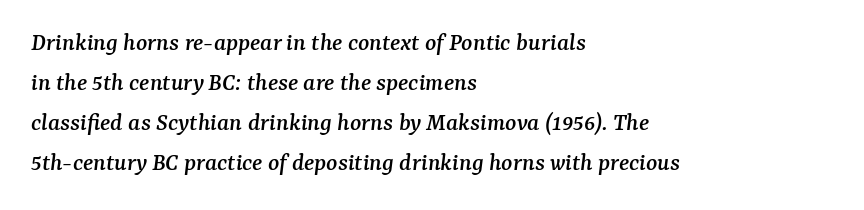
{"italic": "yes", "lean": "right", "slant_degrees": 7, "underline": "no", "align": "left", "line_spacing": "normal", "line_spacing_ratio": 1.54, "letter_spacing": "normal", "letter_spacing_em": 0.0, "glyph_px": 26}
